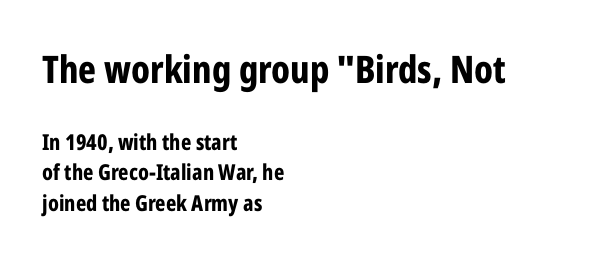
{"serif": "no", "italic": "no", "bold": "yes", "weight": "bold", "width": "condensed", "stroke_contrast": "low", "x_height": "medium", "monospaced": "no", "underline": "no", "align": "left", "line_spacing": "normal", "line_spacing_ratio": 1.4, "letter_spacing": "normal", "letter_spacing_em": 0.0, "larger_block": "first", "size_ratio": 1.73, "glyph_px": 38}
